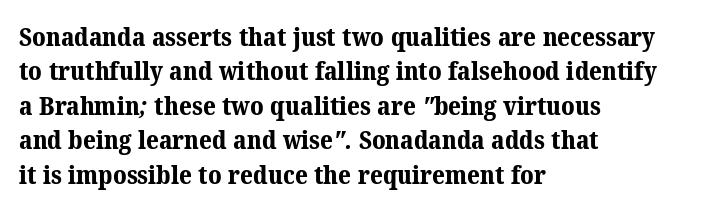
Q: Is the text bold? A: Yes.
Q: Is the text underlined? A: No.
Q: How is the paragraph aligned? A: Left-aligned.
Q: Is the spacing between letters normal or unusually wide? A: Normal.
Q: Is the spacing between lines tight, normal or loose? A: Normal.
